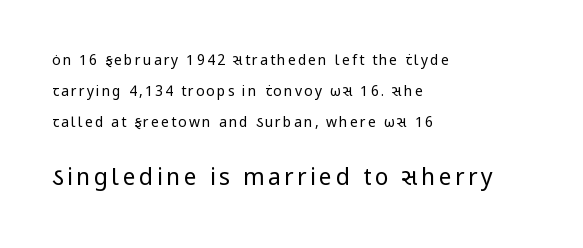
Loosely led — the rows are spread out. Each line starts at the same left margin while the right side varies. The font is comparable to plain body text, perhaps lighter. No word sits above an underline. The face used here appears at its bigger size in the lower chunk. You can tell it's not italic because the verticals are truly vertical.
